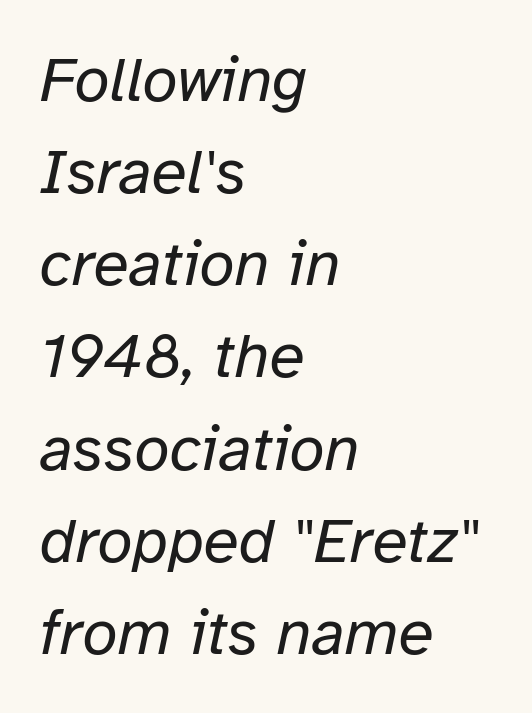
The image shows 64 px regular-weight type, italic (leaning right); set left-aligned, normal line spacing (1.44x), normal letter spacing, not underlined; low stroke contrast and a medium x-height.
